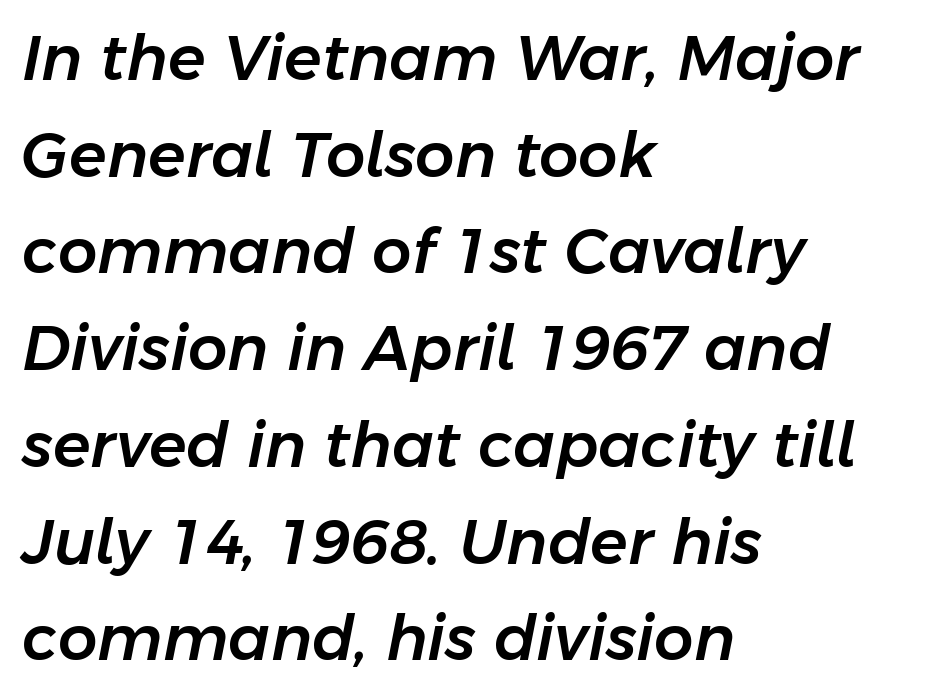
{"italic": "yes", "lean": "right", "slant_degrees": 11, "width": "normal", "stroke_contrast": "low", "x_height": "medium", "monospaced": "no", "underline": "no", "align": "left", "line_spacing": "normal", "line_spacing_ratio": 1.56, "letter_spacing": "normal", "letter_spacing_em": 0.0, "glyph_px": 62}
